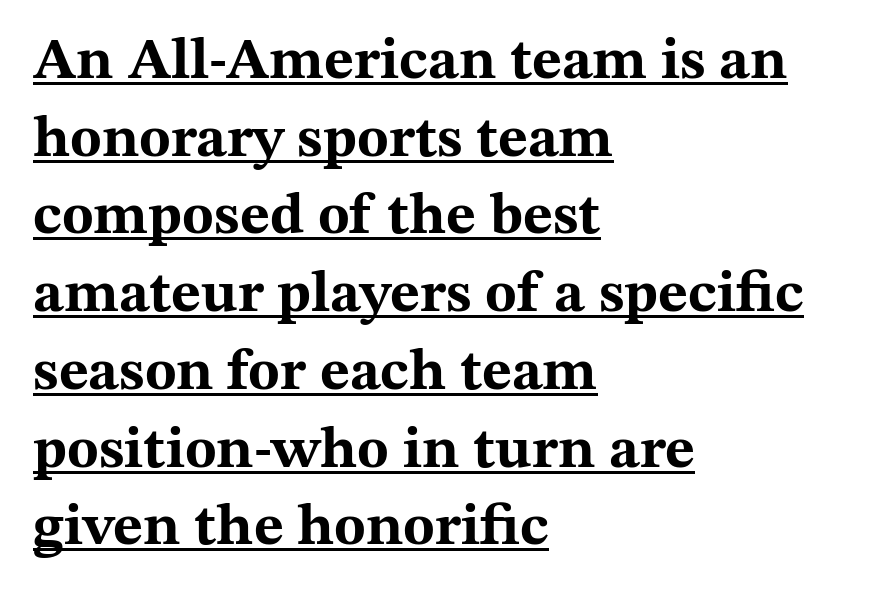
Every character sits straight up, as roman type does. The passage shown stacks its lines at a standard gap. Observe the ordinary spacing: letters are neighbours, not strangers. The letters advance in unequal steps, a hallmark of proportional type.
